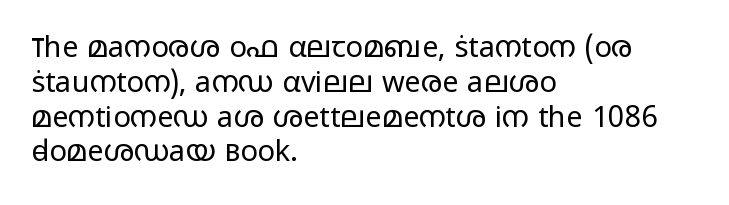
Q: Is the text bold? A: No.
Q: Is the text italic (slanted)? A: No, it is upright.
Q: Is the typeface a serif or a sans-serif typeface? A: Sans-serif.
Q: Is the text underlined? A: No.
Q: How is the paragraph aligned? A: Left-aligned.
Q: Is the spacing between letters normal or unusually wide? A: Normal.
Q: Width (condensed, normal, or wide)? A: Wide.
Q: Stroke contrast? A: Low.
Q: x-height? A: Medium.
Q: Monospaced? A: No.
